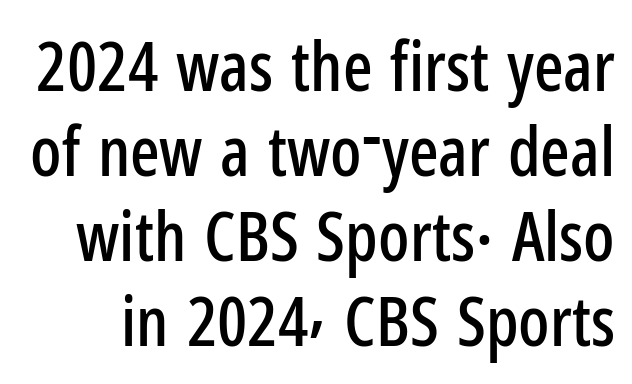
{"serif": "no", "italic": "no", "width": "condensed", "stroke_contrast": "low", "x_height": "medium", "monospaced": "no", "underline": "no", "line_spacing_ratio": 1.23, "letter_spacing": "normal", "letter_spacing_em": 0.0, "glyph_px": 69}
